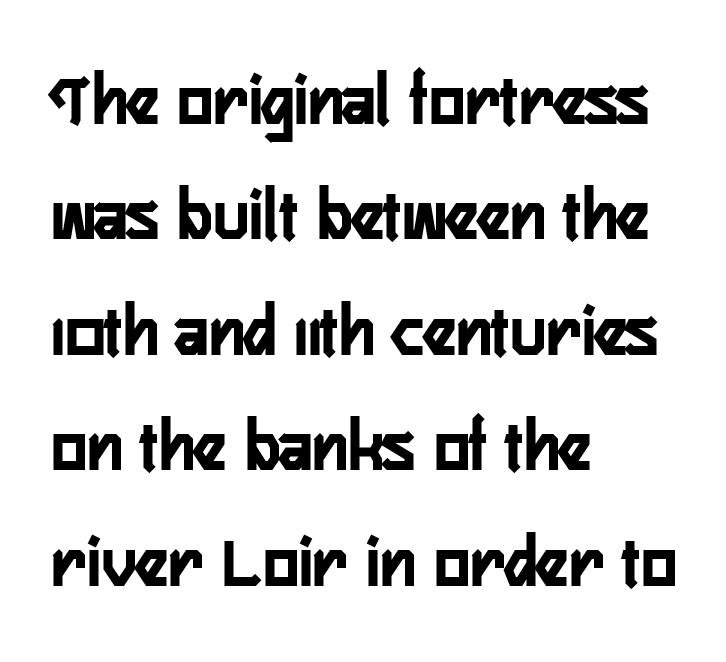
Reading down the column, the eye jumps a familiar distance to each next line. Tracking value appears to be zero — textbook default spacing. Words float on clear page, feet unadorned. Ascenders rise straight up at ninety degrees. Leftover space on each line is placed entirely after the last word. Think of a printed novel: that variable character pitch is what you see here.
